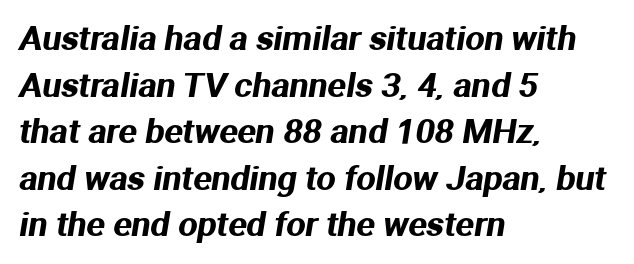
Q: Is the typeface a serif or a sans-serif typeface? A: Sans-serif.
Q: Is the text underlined? A: No.
Q: How is the paragraph aligned? A: Left-aligned.
Q: Is the spacing between letters normal or unusually wide? A: Normal.
Q: Is the spacing between lines tight, normal or loose? A: Normal.
Q: Width (condensed, normal, or wide)? A: Normal.
Q: Stroke contrast? A: Medium.
Q: x-height? A: Medium.
Q: Monospaced? A: No.
